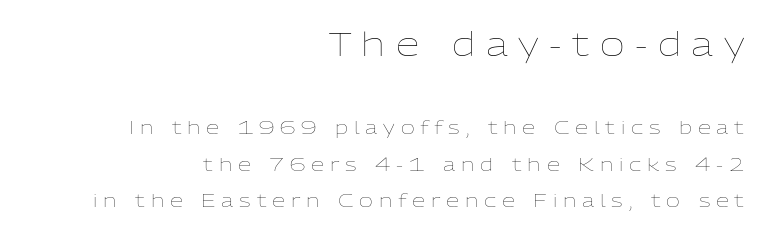
{"italic": "no", "bold": "no", "weight": "thin", "width": "normal", "stroke_contrast": "low", "x_height": "medium", "monospaced": "no", "underline": "no", "align": "right", "line_spacing": "loose", "line_spacing_ratio": 1.92, "letter_spacing": "wide", "letter_spacing_em": 0.31, "larger_block": "first", "size_ratio": 1.79, "glyph_px": 34}
